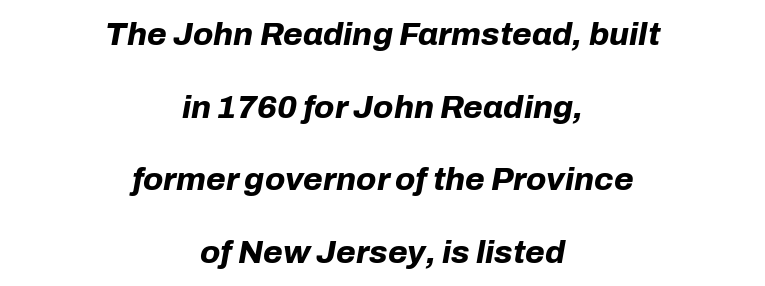
The image shows 32 px bold type, italic (leaning right); set centered, loose line spacing (2.27x), normal letter spacing, not underlined; low stroke contrast and a medium x-height.
